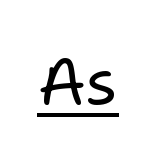
{"serif": "no", "italic": "no", "bold": "no", "weight": "regular", "width": "normal", "stroke_contrast": "low", "x_height": "medium", "monospaced": "no", "underline": "yes", "letter_spacing": "normal", "letter_spacing_em": 0.0, "glyph_px": 66}
